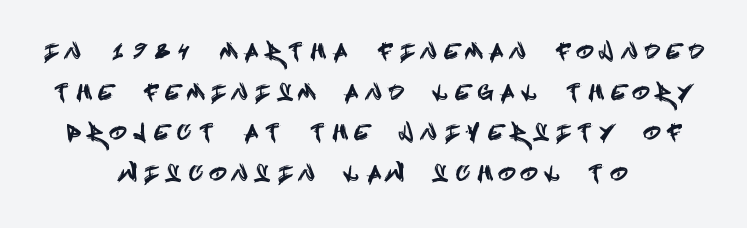
The text block is weighted toward neither margin, spreading evenly from the middle. Underline: absent. The designer dialed line spacing up above the default. Substantial extra tracking has been applied to these lines.
